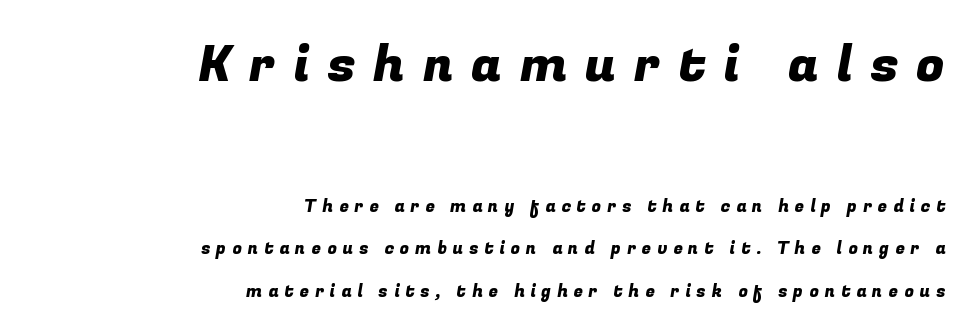
Q: Is the typeface a serif or a sans-serif typeface? A: Sans-serif.
Q: Is the text underlined? A: No.
Q: How is the paragraph aligned? A: Right-aligned.
Q: Is the spacing between letters normal or unusually wide? A: Unusually wide.
Q: Is the spacing between lines tight, normal or loose? A: Loose.
Q: Which block of text is set in a larger size, the first (top) or the second (bottom)? A: The first (top) one.
Q: Width (condensed, normal, or wide)? A: Normal.
Q: Stroke contrast? A: Low.
Q: x-height? A: Medium.
Q: Monospaced? A: No.
